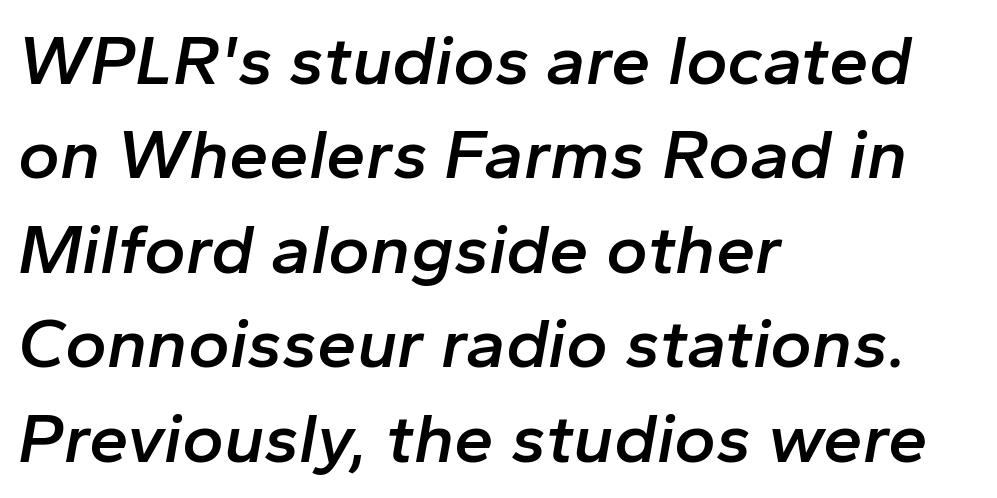
Q: Is the text bold? A: Semi-bold.
Q: Is the text italic (slanted)? A: Yes, it leans right by about 10 degrees.
Q: Is the text underlined? A: No.
Q: How is the paragraph aligned? A: Left-aligned.
Q: Is the spacing between letters normal or unusually wide? A: Normal.
Q: Is the spacing between lines tight, normal or loose? A: Normal.
Q: Width (condensed, normal, or wide)? A: Normal.
Q: Stroke contrast? A: Low.
Q: x-height? A: Medium.
Q: Monospaced? A: No.
